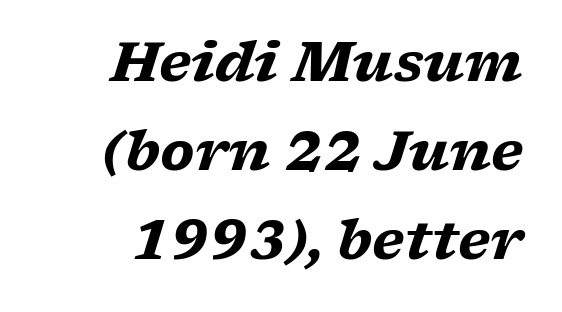
Q: Is the text bold? A: Yes.
Q: Is the text italic (slanted)? A: Yes, it leans right by about 17 degrees.
Q: Is the typeface a serif or a sans-serif typeface? A: Serif.
Q: Is the text underlined? A: No.
Q: Is the spacing between letters normal or unusually wide? A: Normal.
Q: Is the spacing between lines tight, normal or loose? A: Normal.
Q: Width (condensed, normal, or wide)? A: Wide.
Q: Stroke contrast? A: Low.
Q: x-height? A: Medium.
Q: Monospaced? A: No.
